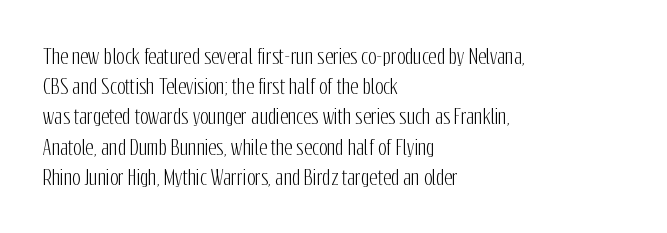
Q: Is the text italic (slanted)? A: No, it is upright.
Q: Is the text underlined? A: No.
Q: How is the paragraph aligned? A: Left-aligned.
Q: Is the spacing between letters normal or unusually wide? A: Normal.
Q: Is the spacing between lines tight, normal or loose? A: Normal.
